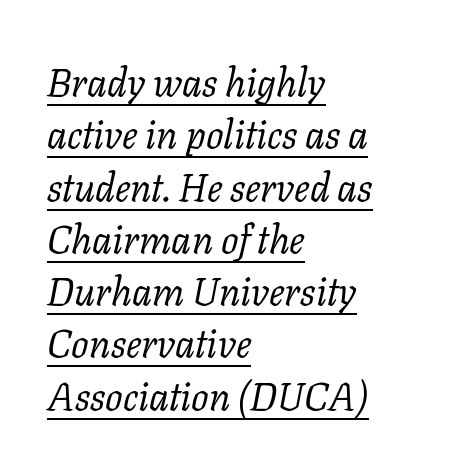
The rendering applies a slant to the glyphs. Notice how descenders clear the ascenders below comfortably — that's standard leading. The glyphs are accompanied by a horizontal stroke just below them. The passage shown has conventional tracking throughout.
